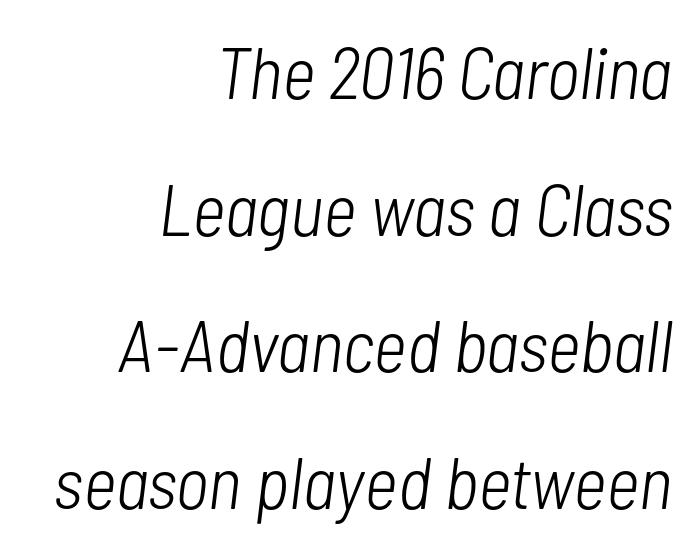
{"italic": "yes", "lean": "right", "slant_degrees": 7, "bold": "no", "weight": "light", "width": "condensed", "stroke_contrast": "low", "x_height": "medium", "monospaced": "no", "underline": "no", "align": "right", "line_spacing_ratio": 1.87, "letter_spacing": "normal", "letter_spacing_em": 0.0, "glyph_px": 73}
